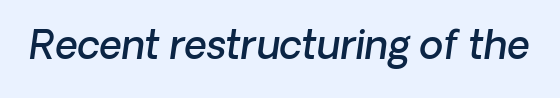
{"italic": "yes", "lean": "right", "slant_degrees": 8, "bold": "semi", "weight": "semibold", "width": "normal", "stroke_contrast": "low", "x_height": "medium", "monospaced": "no", "underline": "no", "letter_spacing": "normal", "letter_spacing_em": 0.0, "glyph_px": 39}
